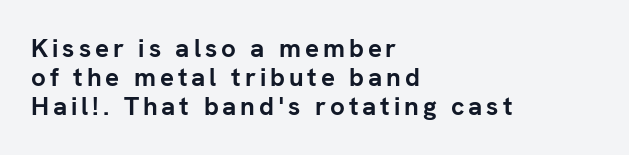
The image shows 26 px bold type, upright; set left-aligned, tight line spacing (1.12x), not underlined.
